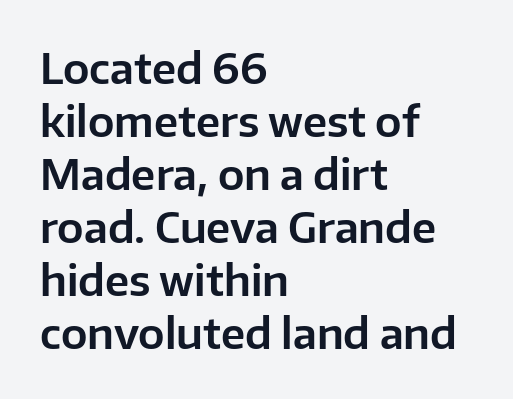
Nothing sits at the stroke ends, so this counts as sans-serif. Nope, not italic — everything's standing straight. The paragraph shown leans on its left margin. The strip under each line holds only bare page. The face used here is rendered with its standard letterfit.
